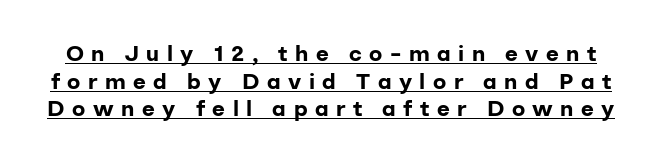
Q: Is the text bold? A: Yes.
Q: Is the text italic (slanted)? A: No, it is upright.
Q: Is the text underlined? A: Yes.
Q: Is the spacing between letters normal or unusually wide? A: Unusually wide.
Q: Is the spacing between lines tight, normal or loose? A: Normal.
